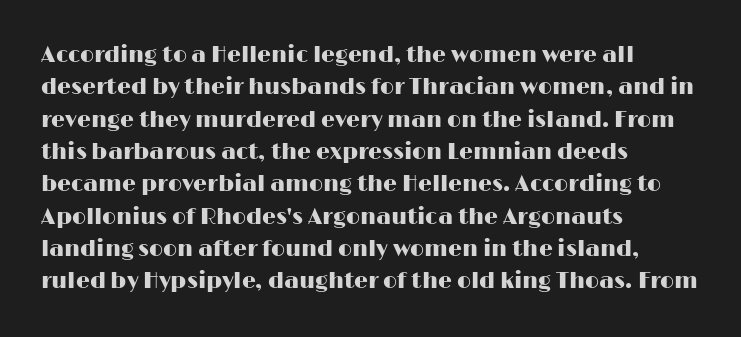
The image shows 22 px text type, upright; set left-aligned, normal line spacing (1.47x), normal letter spacing, not underlined.
